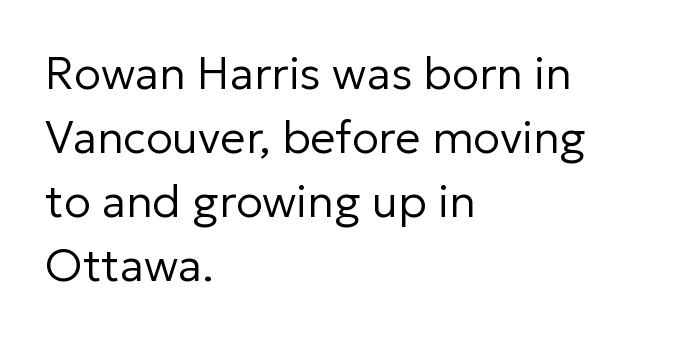
The image shows 45 px regular-weight sans-serif type, upright; set left-aligned, normal line spacing (1.42x), normal letter spacing, not underlined; low stroke contrast and a medium x-height.
